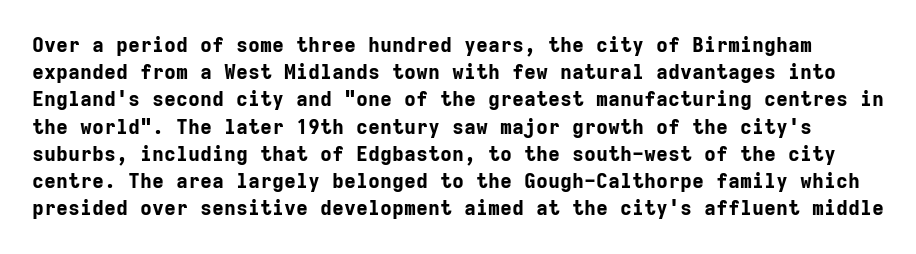
Typographic density is high because the face is bold. The string is rendered with underlining switched off. A normal amount of white space separates one row of letters from the next. The line texture is even and compact thanks to regular tracking. A roman cut, with each character standing at attention.
